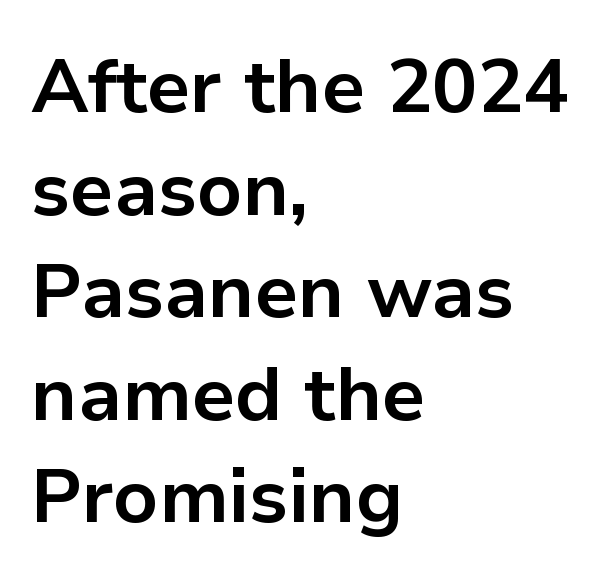
Q: Is the text bold? A: Yes.
Q: Is the text italic (slanted)? A: No, it is upright.
Q: Is the typeface a serif or a sans-serif typeface? A: Sans-serif.
Q: Is the text underlined? A: No.
Q: How is the paragraph aligned? A: Left-aligned.
Q: Is the spacing between letters normal or unusually wide? A: Normal.
Q: Is the spacing between lines tight, normal or loose? A: Normal.
Q: Width (condensed, normal, or wide)? A: Normal.
Q: Stroke contrast? A: Low.
Q: x-height? A: Medium.
Q: Monospaced? A: No.
